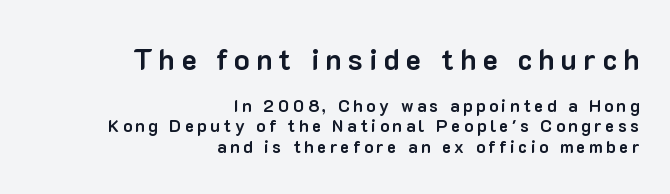
{"serif": "no", "italic": "no", "bold": "yes", "weight": "bold", "width": "normal", "stroke_contrast": "low", "x_height": "medium", "monospaced": "no", "underline": "no", "align": "right", "line_spacing_ratio": 1.2, "letter_spacing": "wide", "letter_spacing_em": 0.21, "larger_block": "first", "size_ratio": 1.71, "glyph_px": 29}
